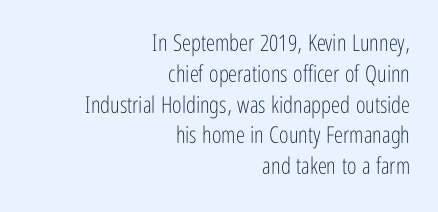
Q: Is the text bold? A: No.
Q: Is the text italic (slanted)? A: No, it is upright.
Q: Is the text underlined? A: No.
Q: How is the paragraph aligned? A: Right-aligned.
Q: Is the spacing between letters normal or unusually wide? A: Normal.
Q: Is the spacing between lines tight, normal or loose? A: Normal.
